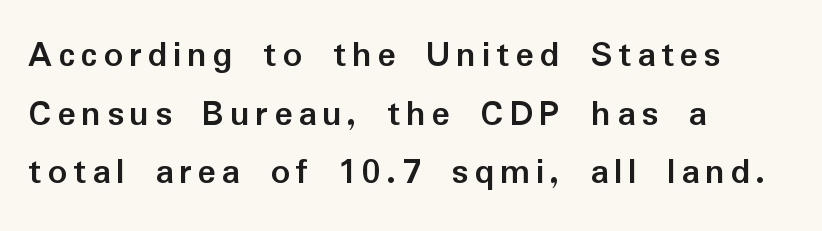
Q: Is the text bold? A: Yes.
Q: Is the text italic (slanted)? A: No, it is upright.
Q: Is the typeface a serif or a sans-serif typeface? A: Sans-serif.
Q: Is the text underlined? A: No.
Q: How is the paragraph aligned? A: Left-aligned.
Q: Is the spacing between lines tight, normal or loose? A: Normal.
Q: Width (condensed, normal, or wide)? A: Normal.
Q: Stroke contrast? A: Low.
Q: x-height? A: Medium.
Q: Monospaced? A: No.
